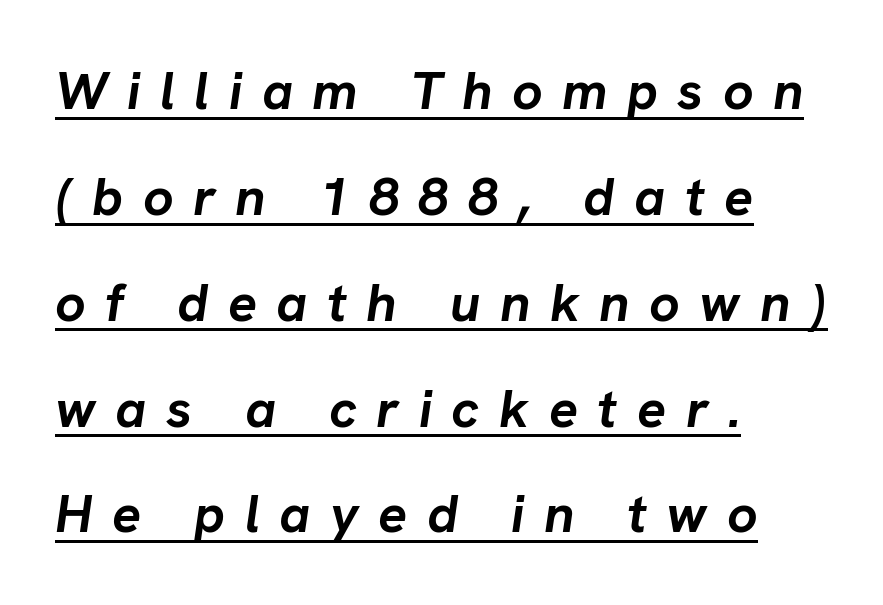
{"italic": "yes", "lean": "right", "slant_degrees": 8, "bold": "yes", "weight": "semibold", "width": "normal", "stroke_contrast": "low", "x_height": "medium", "monospaced": "no", "underline": "yes", "align": "left", "line_spacing": "loose", "line_spacing_ratio": 1.96, "letter_spacing": "wide", "letter_spacing_em": 0.36, "glyph_px": 54}
